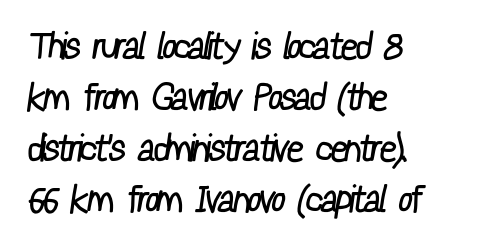
The image shows 37 px regular-weight, condensed sans-serif type; set left-aligned, normal line spacing (1.38x), normal letter spacing, not underlined; low stroke contrast and a medium x-height.
